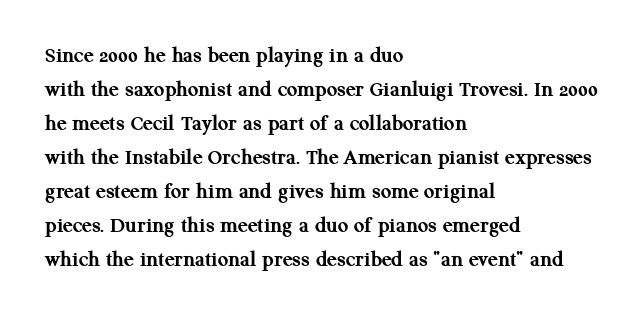
The image shows 23 px bold type, upright; set left-aligned, normal line spacing (1.48x), normal letter spacing, not underlined.
